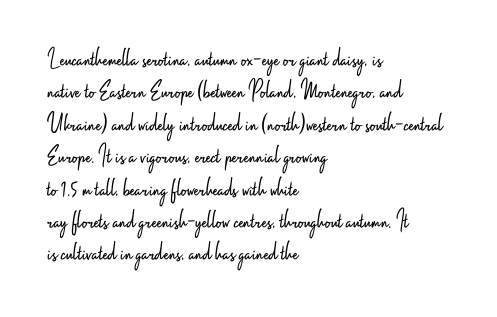
{"bold": "no", "underline": "no", "align": "left", "line_spacing_ratio": 1.2, "letter_spacing": "normal", "letter_spacing_em": 0.0, "glyph_px": 27}
